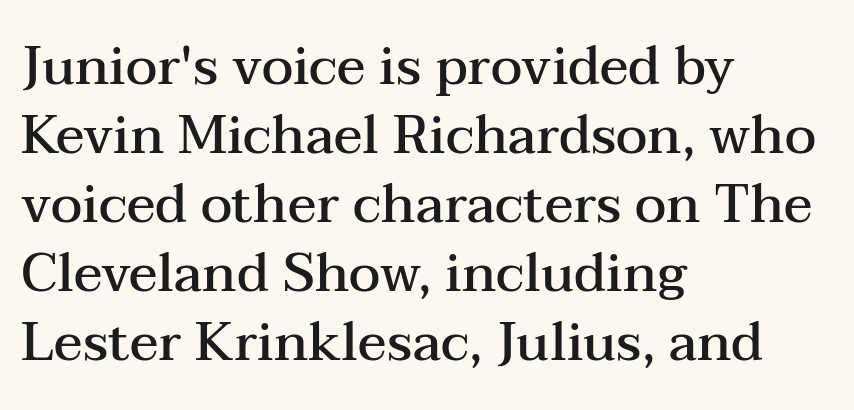
{"serif": "yes", "italic": "no", "bold": "semi", "weight": "semibold", "width": "wide", "stroke_contrast": "medium", "x_height": "medium", "monospaced": "no", "underline": "no", "align": "left", "line_spacing": "normal", "line_spacing_ratio": 1.3, "letter_spacing": "normal", "letter_spacing_em": 0.0, "glyph_px": 53}
